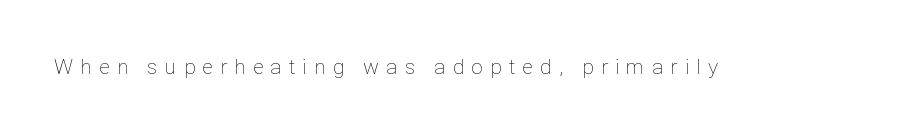
No heavy texture on the line: the type isn't bold. Underlining? Definitely not there. You can tell it's not italic because the verticals are truly vertical. Look at the tracking — it's clearly loosened, letters drifting apart.
